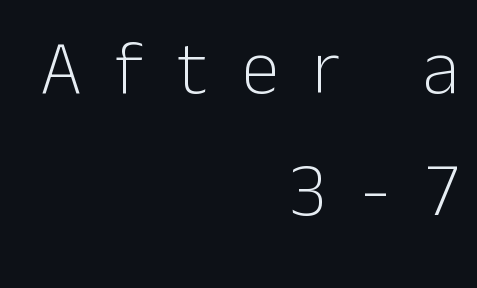
{"serif": "no", "italic": "no", "bold": "no", "weight": "light", "width": "normal", "stroke_contrast": "low", "x_height": "medium", "monospaced": "no", "underline": "no", "align": "right", "line_spacing": "normal", "line_spacing_ratio": 1.61, "letter_spacing": "wide", "letter_spacing_em": 0.44, "glyph_px": 76}
